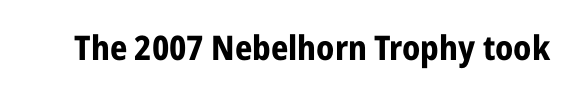
Nothing sits at the stroke ends, so this counts as sans-serif. Here the designer chose a conventional face with non-uniform glyph widths. Words appear dense and cohesive because spacing is normal. Typesetter's note: full bold, strokes at maximum text heaviness.
